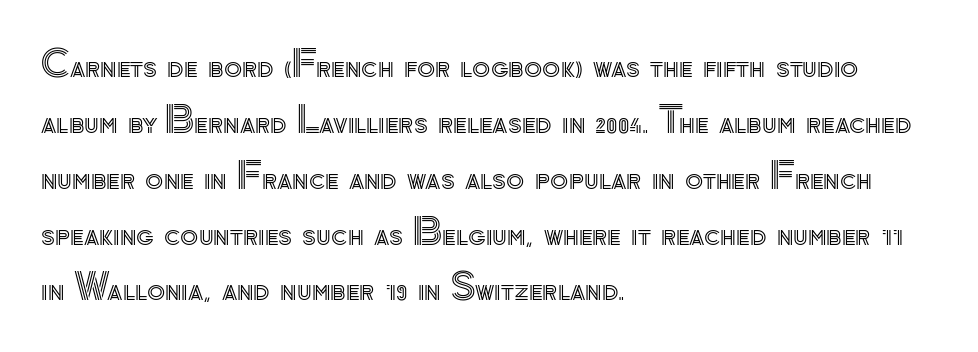
The image shows 37 px text type, upright; set left-aligned, normal line spacing (1.51x), normal letter spacing, not underlined; a small x-height.
